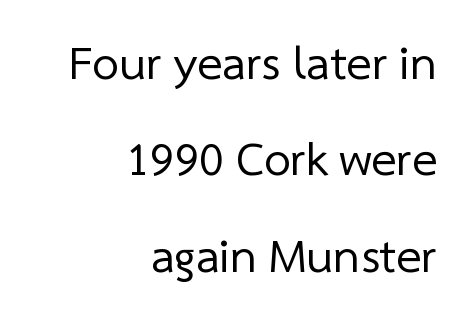
Q: Is the text bold? A: No.
Q: Is the typeface a serif or a sans-serif typeface? A: Sans-serif.
Q: Is the text underlined? A: No.
Q: How is the paragraph aligned? A: Right-aligned.
Q: Is the spacing between letters normal or unusually wide? A: Normal.
Q: Is the spacing between lines tight, normal or loose? A: Loose.
Q: Width (condensed, normal, or wide)? A: Normal.
Q: Stroke contrast? A: Low.
Q: x-height? A: Medium.
Q: Monospaced? A: No.
